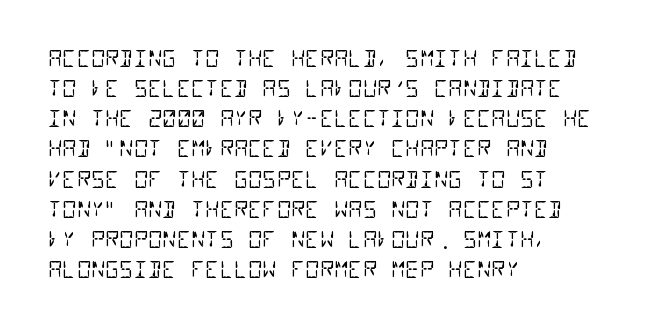
The characters are drawn with everyday or finer stroke widths. A typesetter would call this leading conventional body-copy spacing. Tracking value appears to be zero — textbook default spacing. The paragraph has a hard left edge and a soft right edge.
